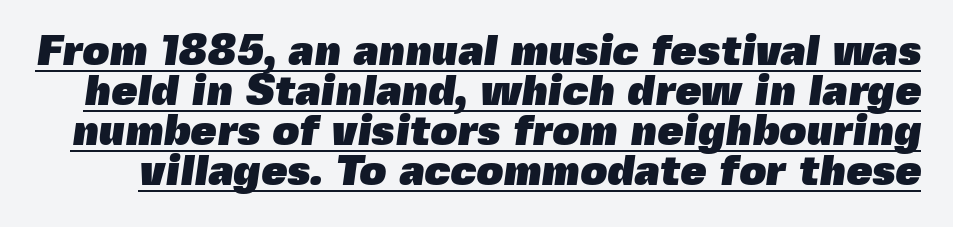
{"serif": "no", "bold": "yes", "weight": "heavy", "width": "normal", "x_height": "medium", "monospaced": "no", "underline": "yes", "line_spacing": "tight", "line_spacing_ratio": 0.95, "letter_spacing": "normal", "letter_spacing_em": 0.0, "glyph_px": 42}
